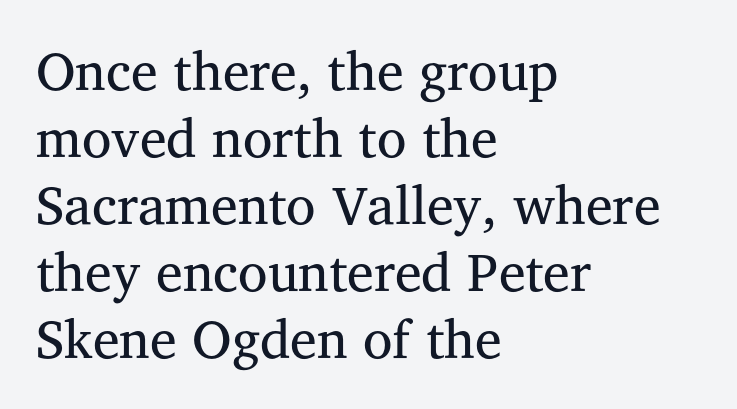
Q: Is the text bold? A: No.
Q: Is the text italic (slanted)? A: No, it is upright.
Q: Is the typeface a serif or a sans-serif typeface? A: Serif.
Q: Is the text underlined? A: No.
Q: How is the paragraph aligned? A: Left-aligned.
Q: Is the spacing between letters normal or unusually wide? A: Normal.
Q: Width (condensed, normal, or wide)? A: Normal.
Q: Stroke contrast? A: Medium.
Q: x-height? A: Medium.
Q: Monospaced? A: No.
